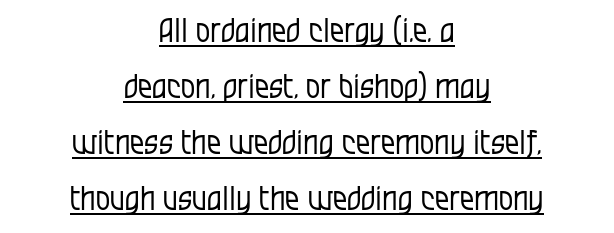
The image shows 32 px regular-weight, condensed sans-serif type, upright; set centered, line spacing 1.75x, normal letter spacing, underlined; low stroke contrast and a large x-height.
